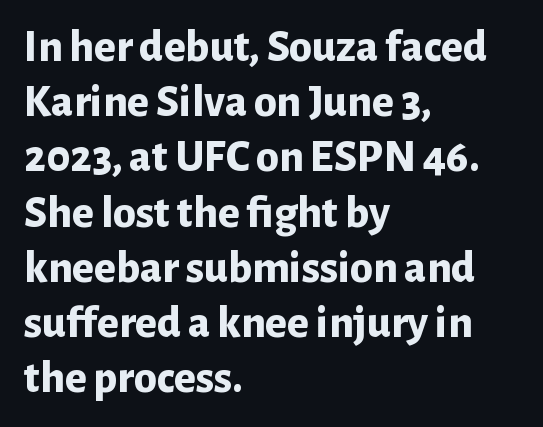
The image shows 46 px bold sans-serif type, upright; set left-aligned, line spacing 1.2x, normal letter spacing, not underlined; low stroke contrast and a medium x-height.
